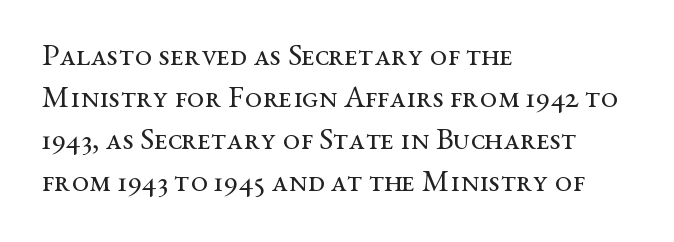
Varying glyph widths throughout — classic text-font behaviour. Short note: letters normally spaced. Line spacing here is normal. Upright lettering throughout. Anything drawn beneath the words? Only blank space.
